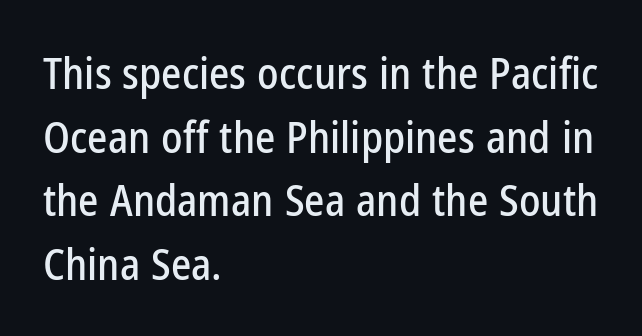
Bare-footed words on every line. The font's upright variant was chosen for this text. Every row of glyphs begins at an identical x-position on the left. Nothing unusual about the tracking: characters are spaced as the font intends. Serifs: no, the terminals of the letterforms are clean. Vertical spacing — default.
